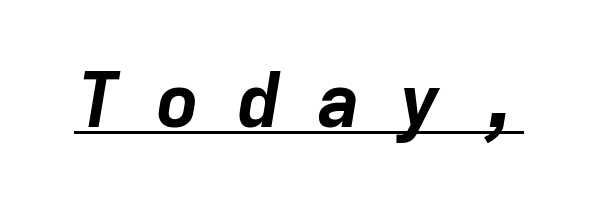
{"italic": "yes", "lean": "right", "slant_degrees": 9, "bold": "yes", "weight": "bold", "width": "normal", "stroke_contrast": "low", "x_height": "medium", "monospaced": "yes", "underline": "yes", "letter_spacing": "wide", "letter_spacing_em": 0.46, "glyph_px": 76}
